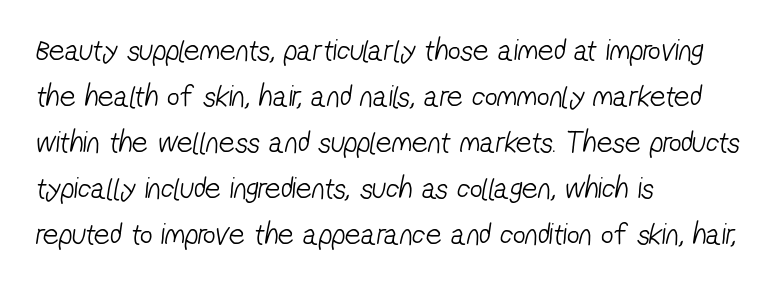
{"serif": "no", "bold": "no", "weight": "light", "width": "condensed", "stroke_contrast": "low", "x_height": "medium", "monospaced": "no", "underline": "no", "align": "left", "line_spacing": "normal", "line_spacing_ratio": 1.48, "letter_spacing": "normal", "letter_spacing_em": 0.0, "glyph_px": 31}
